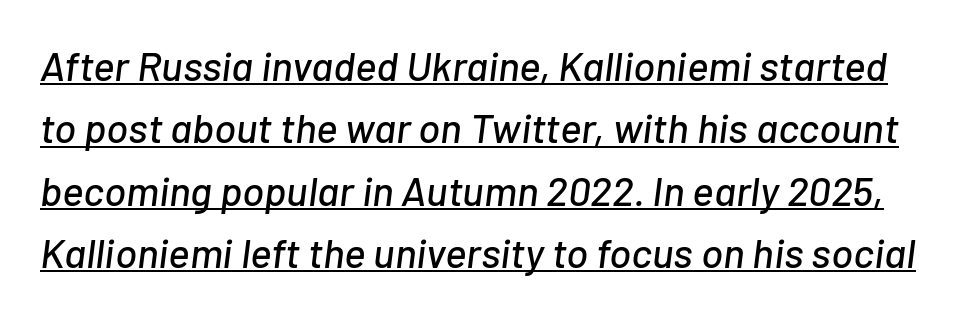
There's an unmistakable incline to the writing here. This sample has the flowing, uneven cadence of proportional lettering. Emphasis is given by a line drawn under the lettering. Leading: standard. Nobody touched the tracking dial on this one.
